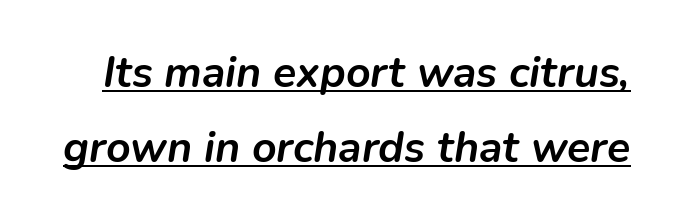
{"italic": "yes", "lean": "right", "slant_degrees": 9, "bold": "yes", "weight": "semibold", "width": "normal", "stroke_contrast": "low", "x_height": "medium", "monospaced": "no", "underline": "yes", "line_spacing_ratio": 1.74, "letter_spacing": "normal", "letter_spacing_em": 0.0, "glyph_px": 43}
